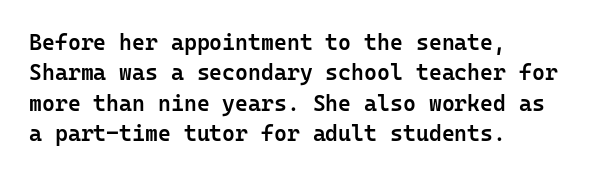
Q: Is the text bold? A: Semi-bold.
Q: Is the text italic (slanted)? A: No, it is upright.
Q: Is the text underlined? A: No.
Q: How is the paragraph aligned? A: Left-aligned.
Q: Is the spacing between letters normal or unusually wide? A: Normal.
Q: Is the spacing between lines tight, normal or loose? A: Normal.
